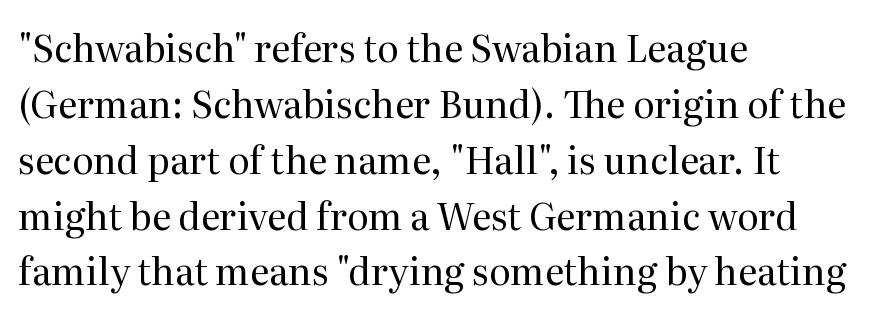
Q: Is the text bold? A: No.
Q: Is the text italic (slanted)? A: No, it is upright.
Q: Is the typeface a serif or a sans-serif typeface? A: Serif.
Q: Is the text underlined? A: No.
Q: How is the paragraph aligned? A: Left-aligned.
Q: Is the spacing between letters normal or unusually wide? A: Normal.
Q: Is the spacing between lines tight, normal or loose? A: Normal.
Q: Width (condensed, normal, or wide)? A: Normal.
Q: Stroke contrast? A: Medium.
Q: x-height? A: Medium.
Q: Monospaced? A: No.
